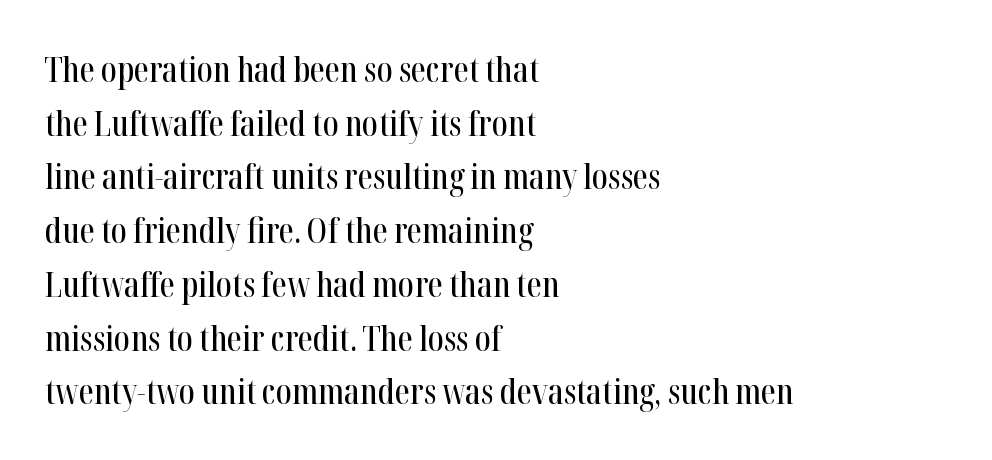
Q: Is the text italic (slanted)? A: No, it is upright.
Q: Is the typeface a serif or a sans-serif typeface? A: Serif.
Q: Is the text underlined? A: No.
Q: How is the paragraph aligned? A: Left-aligned.
Q: Is the spacing between letters normal or unusually wide? A: Normal.
Q: Is the spacing between lines tight, normal or loose? A: Normal.
Q: Width (condensed, normal, or wide)? A: Condensed.
Q: Stroke contrast? A: High.
Q: x-height? A: Medium.
Q: Monospaced? A: No.
